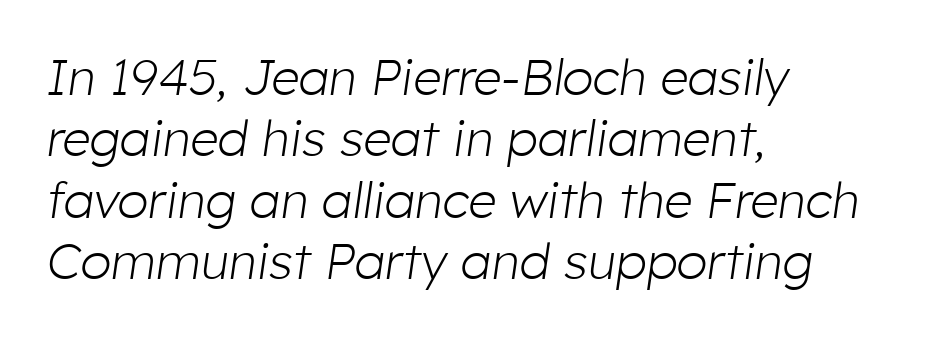
The image shows 50 px light type, italic (leaning right); set left-aligned, line spacing 1.23x, normal letter spacing, not underlined; low stroke contrast and a medium x-height.
